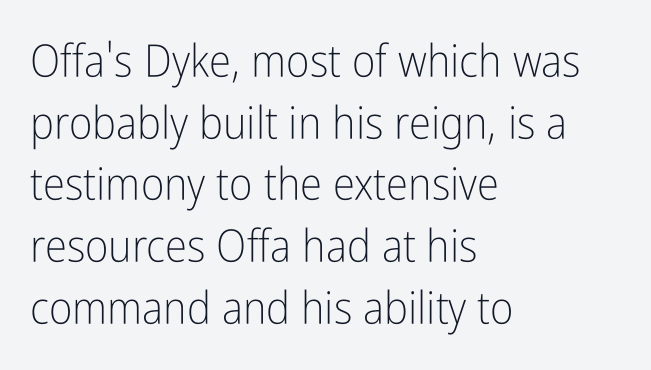
How are the letters spaced? Ordinarily, with no added tracking. Layout note: lines flush left. Unbolded letterforms with no extra heft. Quick note: underline off. This sample has the flowing, uneven cadence of proportional lettering. No italicization has been applied; the sample stays upright.
